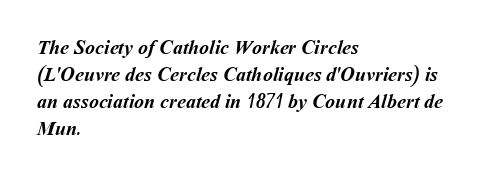
The image shows 20 px bold type; set left-aligned, normal line spacing (1.35x), normal letter spacing, not underlined.
